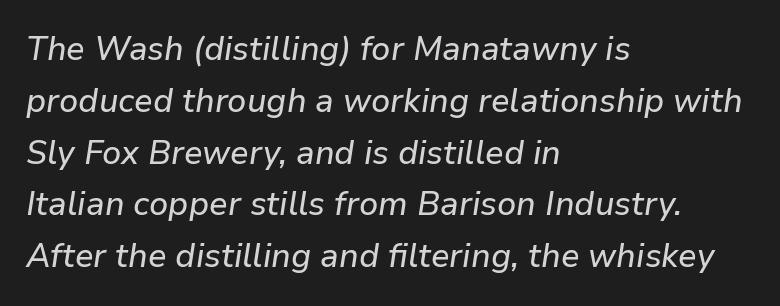
Q: Is the text italic (slanted)? A: Yes, it leans right by about 9 degrees.
Q: Is the text underlined? A: No.
Q: How is the paragraph aligned? A: Left-aligned.
Q: Is the spacing between letters normal or unusually wide? A: Normal.
Q: Is the spacing between lines tight, normal or loose? A: Normal.
Q: Width (condensed, normal, or wide)? A: Normal.
Q: Stroke contrast? A: Low.
Q: x-height? A: Medium.
Q: Monospaced? A: No.
